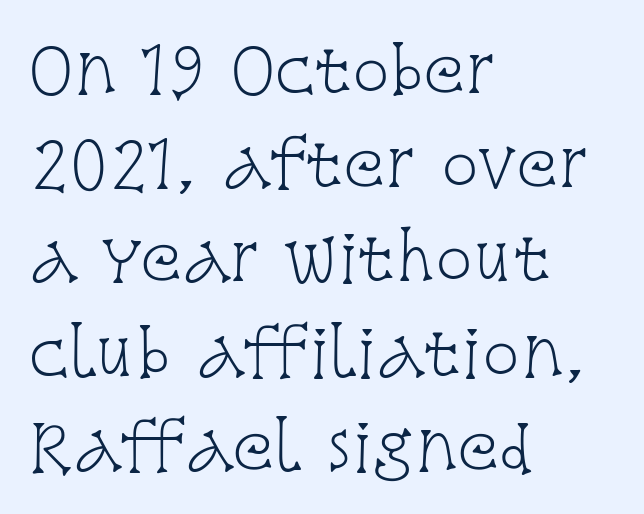
The image shows 62 px light, condensed serif type, upright; set left-aligned, normal line spacing (1.52x), normal letter spacing, not underlined; low stroke contrast and a large x-height.
